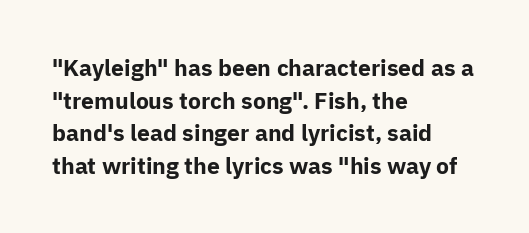
The image shows 23 px bold type, upright; set left-aligned, normal line spacing (1.42x), normal letter spacing, not underlined.
